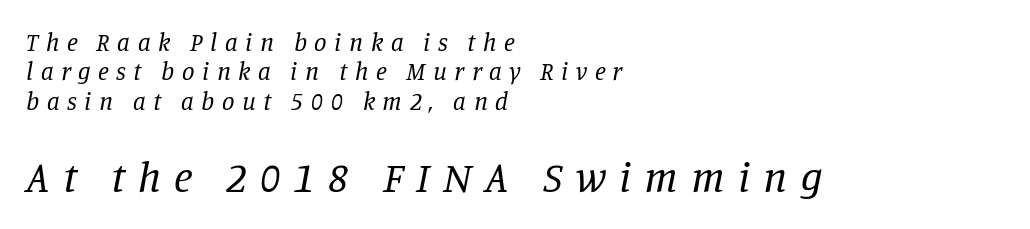
Q: Is the text bold? A: No.
Q: Is the text italic (slanted)? A: Yes, it leans right by about 11 degrees.
Q: Is the typeface a serif or a sans-serif typeface? A: Serif.
Q: Is the text underlined? A: No.
Q: How is the paragraph aligned? A: Left-aligned.
Q: Is the spacing between letters normal or unusually wide? A: Unusually wide.
Q: Which block of text is set in a larger size, the first (top) or the second (bottom)? A: The second (bottom) one.
Q: Width (condensed, normal, or wide)? A: Normal.
Q: Stroke contrast? A: Low.
Q: x-height? A: Large.
Q: Monospaced? A: No.
